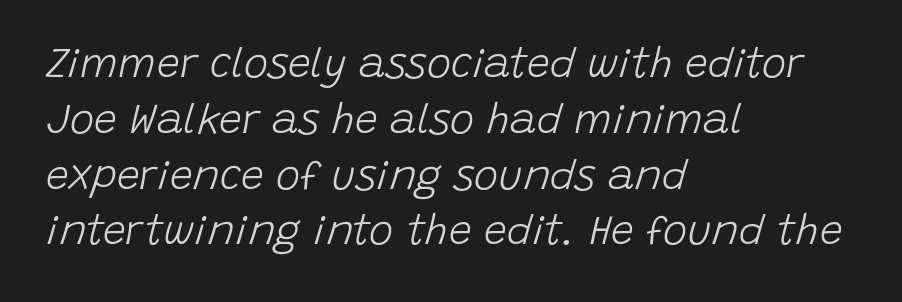
The gaps between neighbouring characters are ordinary and unremarkable. Looks like regular typesetting: each glyph gets only the width it needs. Posture: slanted. Beneath every word, the page is bare. Leading matches the norm, producing a regular column.
